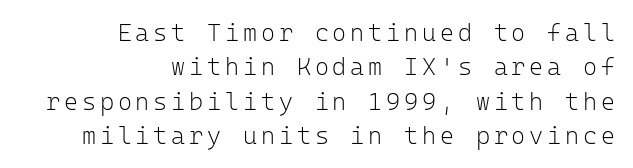
This is the regular roman posture of the typeface. Is the block centered? No — it sits flush against the right margin. The typesetting does not lean heavy: it is not bold. The designer left line spacing at the default. Each row of text sits above clean, open space.
